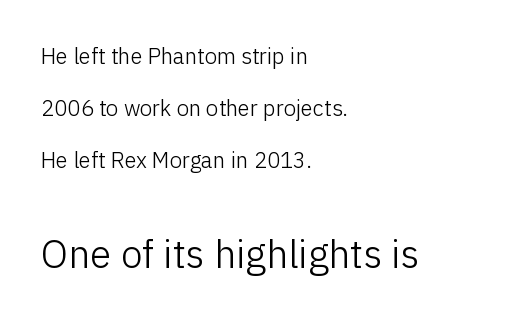
Q: Is the text bold? A: No.
Q: Is the text italic (slanted)? A: No, it is upright.
Q: Is the typeface a serif or a sans-serif typeface? A: Sans-serif.
Q: Is the text underlined? A: No.
Q: How is the paragraph aligned? A: Left-aligned.
Q: Is the spacing between letters normal or unusually wide? A: Normal.
Q: Is the spacing between lines tight, normal or loose? A: Loose.
Q: Which block of text is set in a larger size, the first (top) or the second (bottom)? A: The second (bottom) one.
Q: Width (condensed, normal, or wide)? A: Normal.
Q: Stroke contrast? A: Low.
Q: x-height? A: Medium.
Q: Monospaced? A: No.
